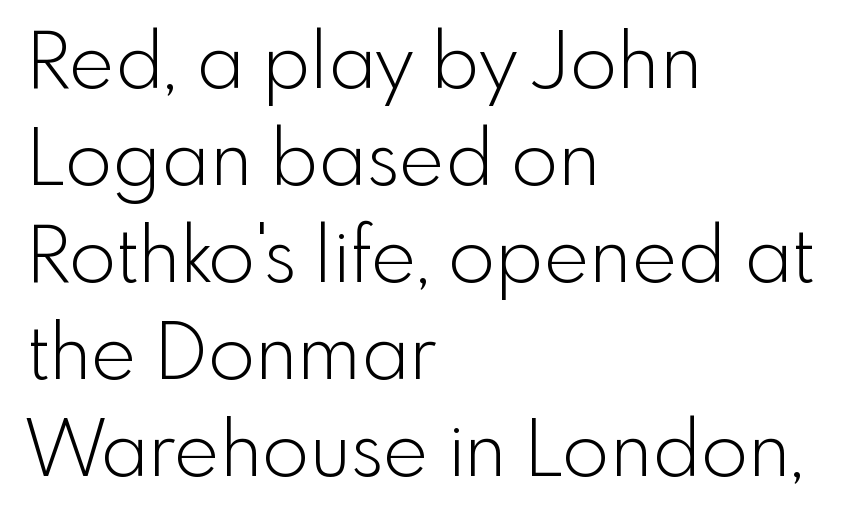
{"serif": "no", "italic": "no", "bold": "no", "weight": "light", "width": "normal", "x_height": "small", "monospaced": "no", "underline": "no", "align": "left", "line_spacing": "normal", "line_spacing_ratio": 1.26, "letter_spacing": "normal", "letter_spacing_em": 0.0, "glyph_px": 77}
